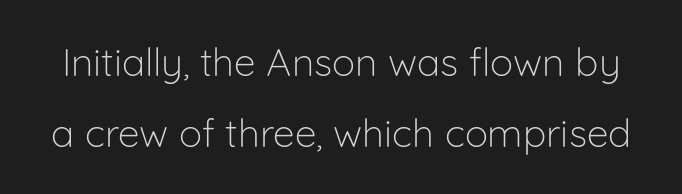
{"serif": "no", "italic": "no", "bold": "no", "weight": "light", "width": "normal", "stroke_contrast": "low", "x_height": "medium", "monospaced": "no", "underline": "no", "line_spacing_ratio": 1.82, "letter_spacing": "normal", "letter_spacing_em": 0.0, "glyph_px": 39}
